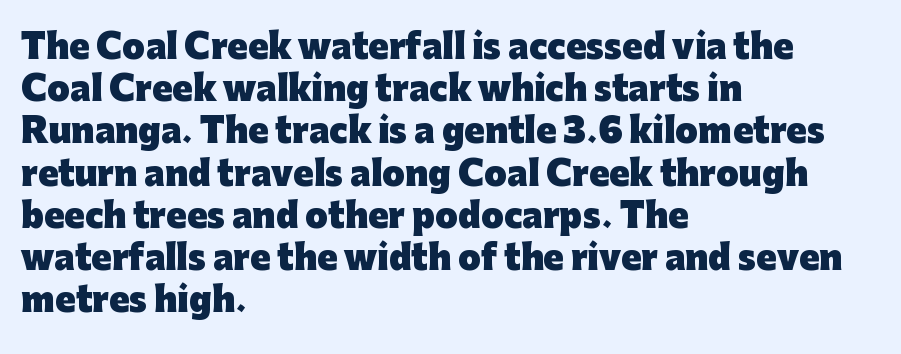
What stands out about the letter spacing? Nothing — it is the standard amount. Grotesque or geometric, the face here clearly has no serifs. On the weight axis this lands at bold, roughly 700. Each letter keeps its own natural width here, so spacing adapts to shape.
